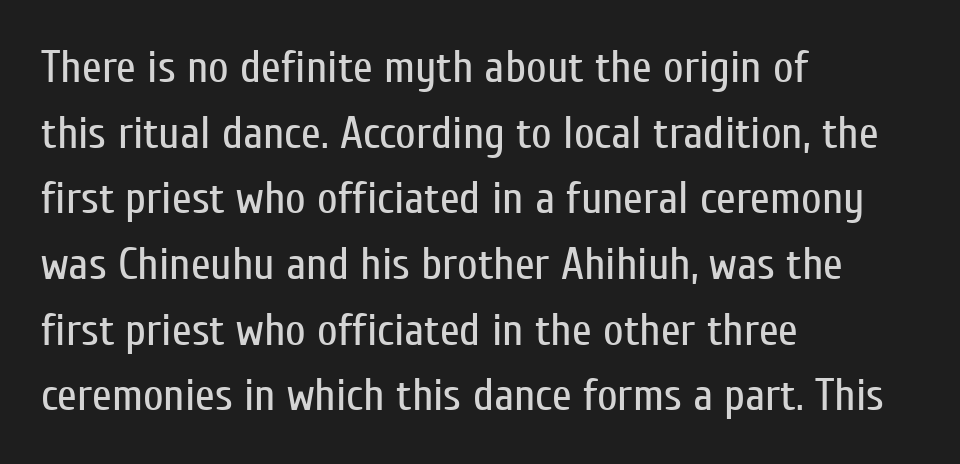
The image shows 45 px regular-weight, condensed sans-serif type, upright; set left-aligned, normal line spacing (1.46x), normal letter spacing, not underlined; low stroke contrast and a medium x-height.
